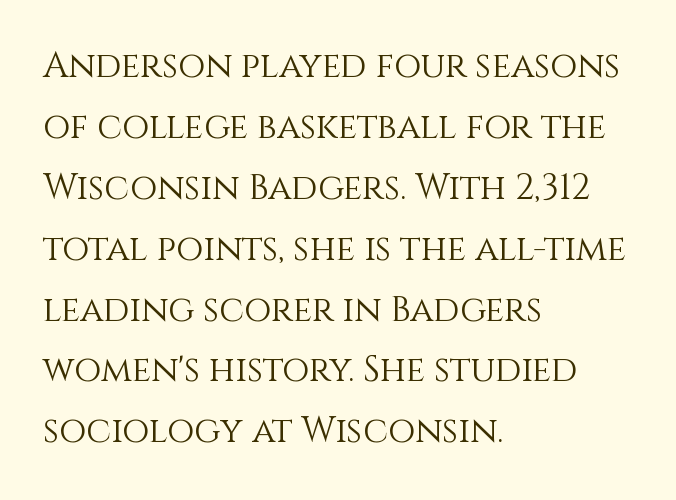
The image shows 35 px light type, upright; set left-aligned, line spacing 1.74x, normal letter spacing, not underlined; a large x-height.
